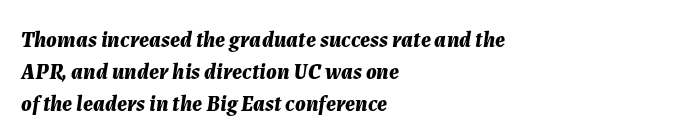
{"italic": "yes", "lean": "right", "slant_degrees": 7, "bold": "yes", "underline": "no", "align": "left", "line_spacing": "normal", "line_spacing_ratio": 1.46, "letter_spacing": "normal", "letter_spacing_em": 0.0, "glyph_px": 22}
